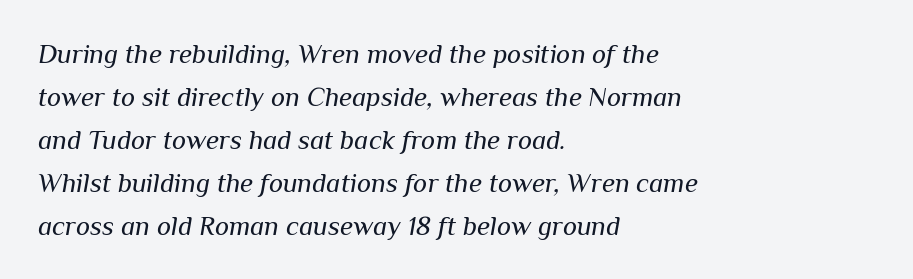
These lines keep a tight, regular rhythm from letter to letter. Weight: regular or lighter. The setting favours the left margin, as ordinary paragraphs usually do. Observe the lean: these are italic letterforms. Lines of text with bare space underneath. The space between consecutive lines is moderate.
